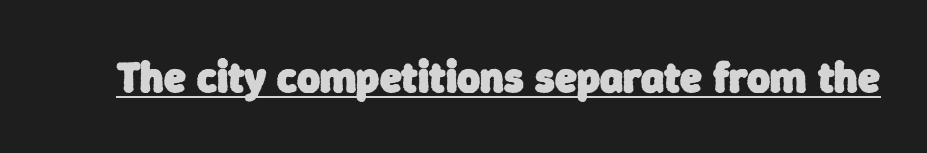
The image shows 44 px heavy sans-serif type; set normal letter spacing, underlined; low stroke contrast and a medium x-height.
